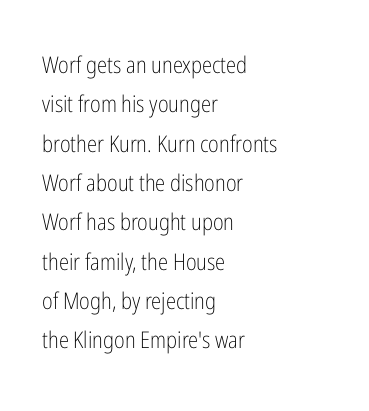
The image shows 23 px text type, upright; set left-aligned, line spacing 1.71x, normal letter spacing, not underlined.
